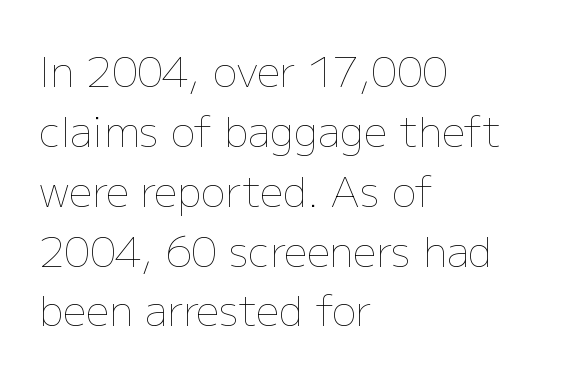
Bare-footed words on every line. Ink coverage per letter is moderate at most. In CSS terms this would be text-align: left. Glyph-to-glyph distance matches everyday printed text. Does the lettering tilt? It doesn't — this is upright.
